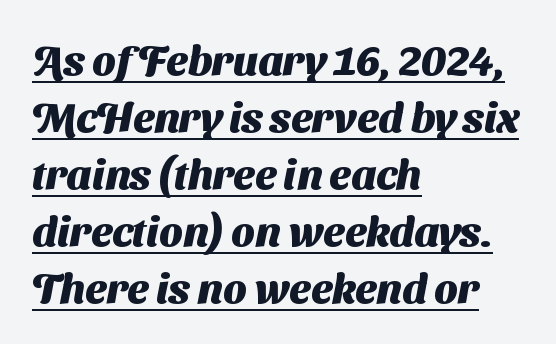
Each word holds together tightly as a unit, with standard inter-letter gaps. Compared with undecorated copy, this sample adds a rule below the words. You could not count columns in this text — the font is proportionally spaced. Baseline-to-baseline distance is the conventional proportion of letter height.
